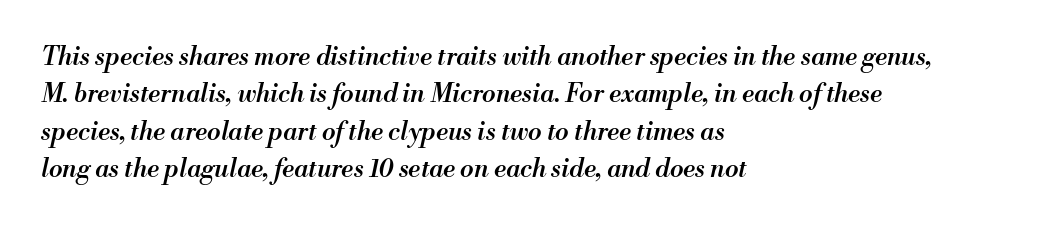
The image shows 25 px text type, italic (leaning right); set left-aligned, normal line spacing (1.5x), normal letter spacing, not underlined.
